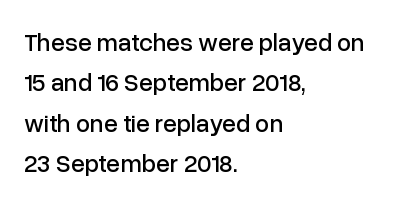
Where is the straight margin? On the left. Honestly, there is no underline to notice here at all. The letterforms sit shoulder to shoulder at normal distance. A typesetter would call this leading conventional body-copy spacing.
